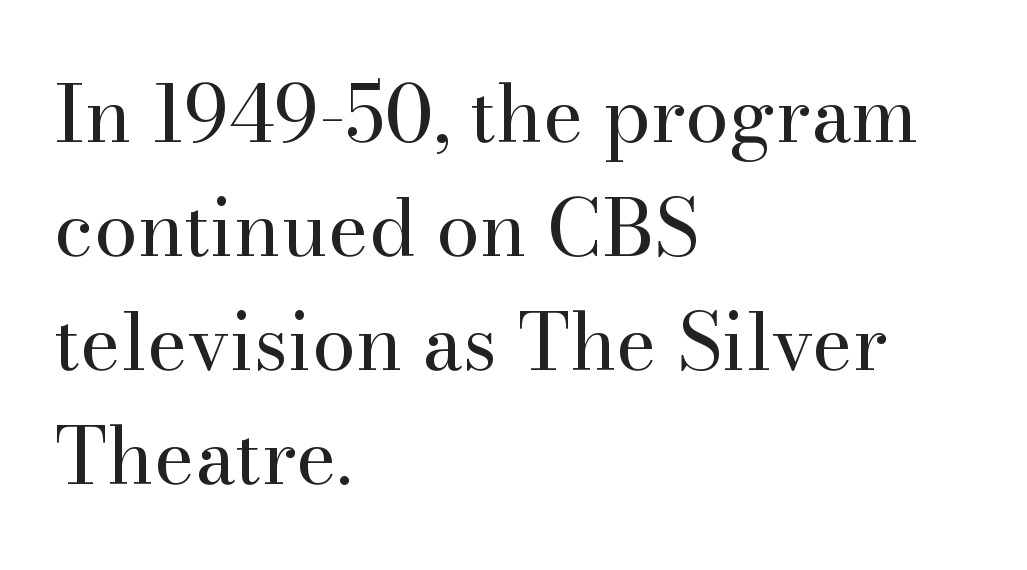
The image shows 78 px regular-weight serif type, upright; set left-aligned, normal line spacing (1.46x), normal letter spacing, not underlined; high stroke contrast and a small x-height.
